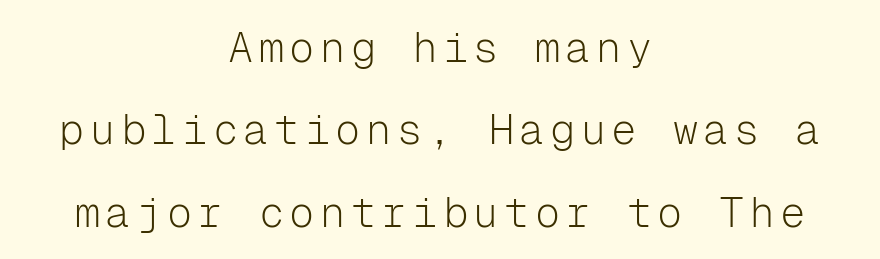
{"serif": "no", "italic": "no", "bold": "no", "weight": "light", "width": "normal", "stroke_contrast": "low", "x_height": "medium", "monospaced": "yes", "underline": "no", "align": "center", "line_spacing": "loose", "line_spacing_ratio": 1.96, "glyph_px": 42}
